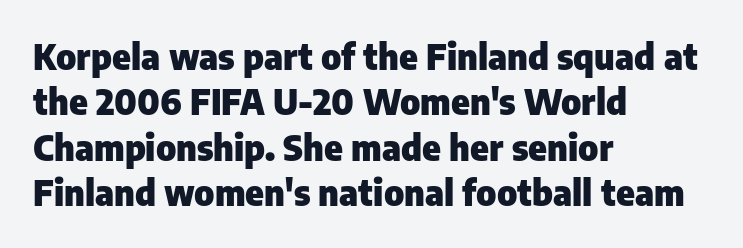
{"serif": "no", "italic": "no", "bold": "yes", "weight": "heavy", "width": "normal", "stroke_contrast": "low", "x_height": "medium", "monospaced": "no", "underline": "no", "align": "left", "line_spacing": "normal", "line_spacing_ratio": 1.3, "letter_spacing": "normal", "letter_spacing_em": 0.0, "glyph_px": 35}
